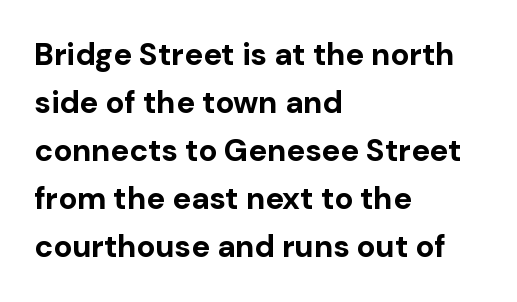
{"serif": "no", "italic": "no", "bold": "yes", "weight": "bold", "width": "normal", "stroke_contrast": "low", "x_height": "medium", "monospaced": "no", "underline": "no", "align": "left", "line_spacing": "normal", "line_spacing_ratio": 1.55, "letter_spacing": "normal", "letter_spacing_em": 0.0, "glyph_px": 31}
